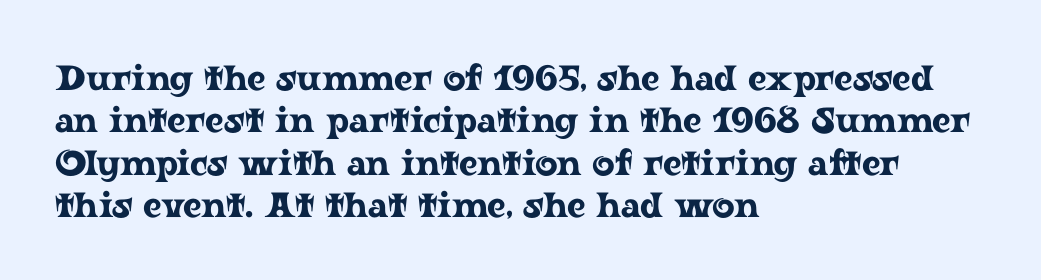
Q: Is the text italic (slanted)? A: No, it is upright.
Q: Is the typeface a serif or a sans-serif typeface? A: Serif.
Q: Is the text underlined? A: No.
Q: How is the paragraph aligned? A: Left-aligned.
Q: Is the spacing between letters normal or unusually wide? A: Normal.
Q: Width (condensed, normal, or wide)? A: Wide.
Q: Stroke contrast? A: Low.
Q: x-height? A: Medium.
Q: Monospaced? A: No.
